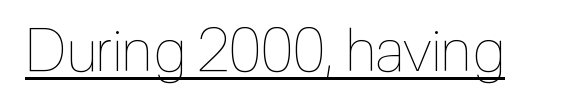
Q: Is the text bold? A: No.
Q: Is the text italic (slanted)? A: No, it is upright.
Q: Is the text underlined? A: Yes.
Q: Is the spacing between letters normal or unusually wide? A: Normal.
Q: Width (condensed, normal, or wide)? A: Condensed.
Q: x-height? A: Medium.
Q: Monospaced? A: No.
